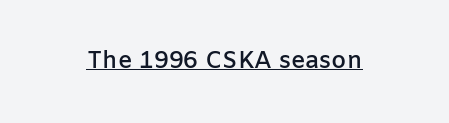
The image shows 24 px text type, upright; set normal letter spacing, underlined.
